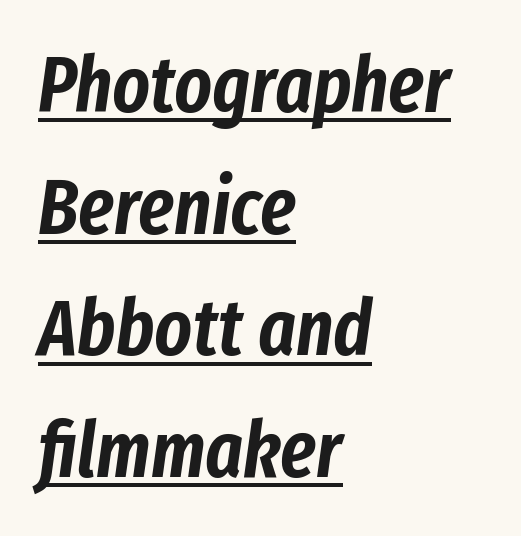
Observe the lean: these are italic letterforms. The rendering uses natural spacing where letterforms have individual widths. A typesetter would call this leading conventional body-copy spacing. In terms of letterspacing, this is plain default setting. All the whitespace from short lines collects on the right.
